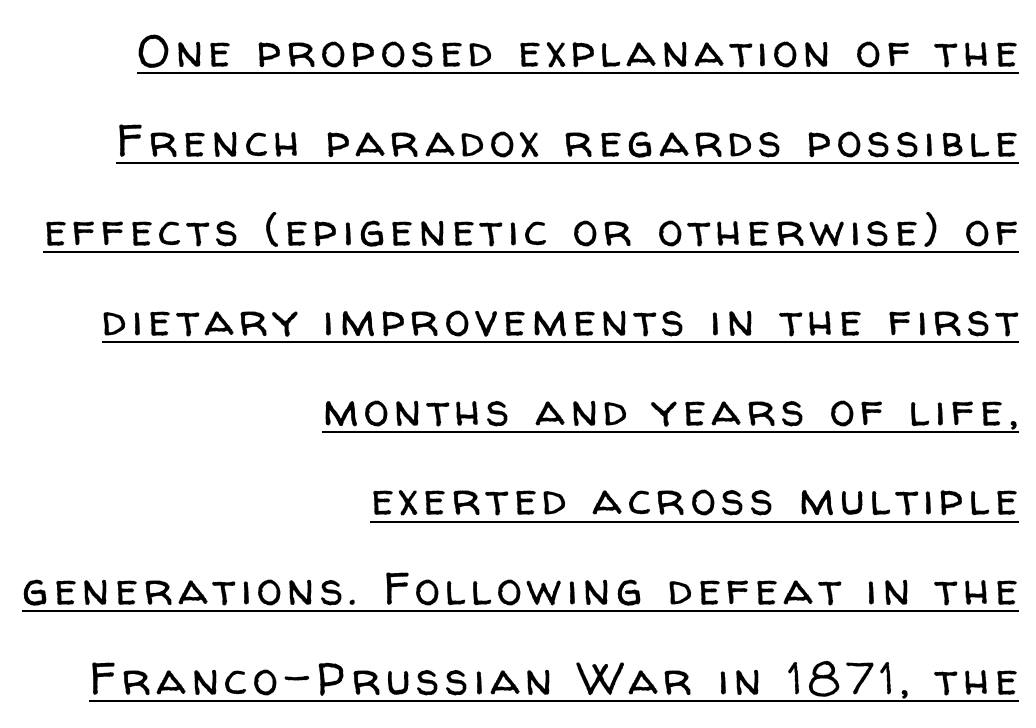
Q: Is the text bold? A: No.
Q: Is the text italic (slanted)? A: No, it is upright.
Q: Is the typeface a serif or a sans-serif typeface? A: Sans-serif.
Q: Is the text underlined? A: Yes.
Q: How is the paragraph aligned? A: Right-aligned.
Q: Is the spacing between lines tight, normal or loose? A: Loose.
Q: Width (condensed, normal, or wide)? A: Normal.
Q: Stroke contrast? A: Low.
Q: x-height? A: Medium.
Q: Monospaced? A: No.
